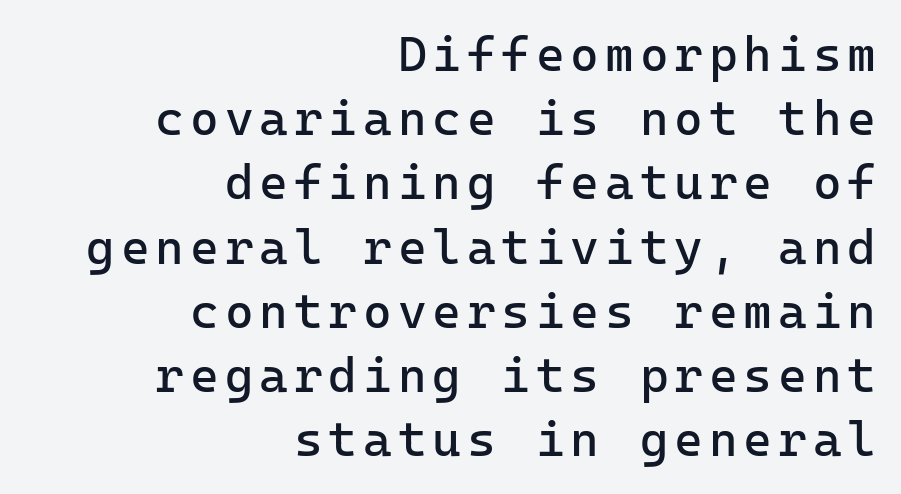
Q: Is the text bold? A: No.
Q: Is the text italic (slanted)? A: No, it is upright.
Q: Is the typeface a serif or a sans-serif typeface? A: Sans-serif.
Q: Is the text underlined? A: No.
Q: How is the paragraph aligned? A: Right-aligned.
Q: Is the spacing between lines tight, normal or loose? A: Normal.
Q: Width (condensed, normal, or wide)? A: Normal.
Q: Stroke contrast? A: Low.
Q: x-height? A: Medium.
Q: Monospaced? A: Yes.
